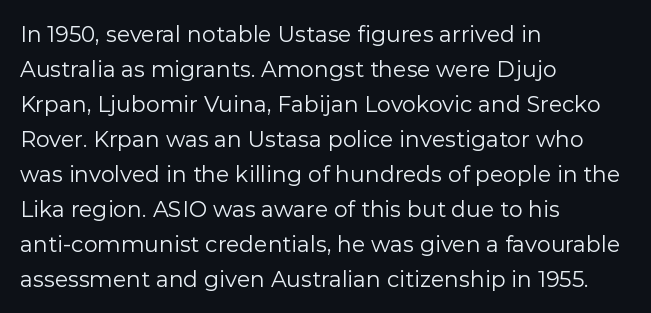
Every stem runs plumb, perpendicular to the baseline. Ink coverage per letter is moderate at most. Does extra space separate the letters? No, they use regular spacing. Line starts are locked; line ends wander. If you measured baseline to baseline, you'd find a middling distance.
